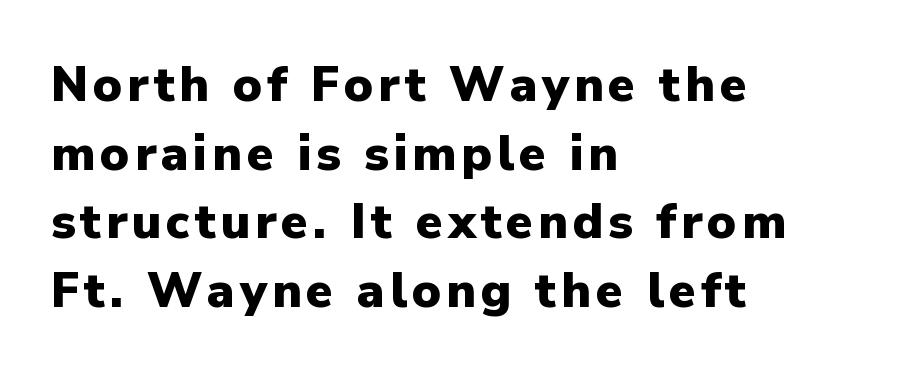
The image shows 49 px heavy sans-serif type, upright; set left-aligned, normal line spacing (1.4x), not underlined; low stroke contrast and a medium x-height.
